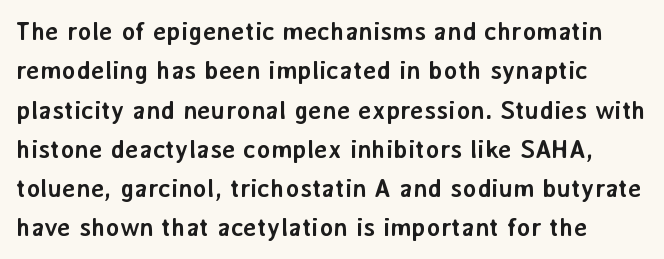
If you measured baseline to baseline, you'd find a middling distance. You can tell it's not italic because the verticals are truly vertical. Words appear dense and cohesive because spacing is normal. Plain, unruled lines of type. These words are printed bold, with thick strokes throughout.
